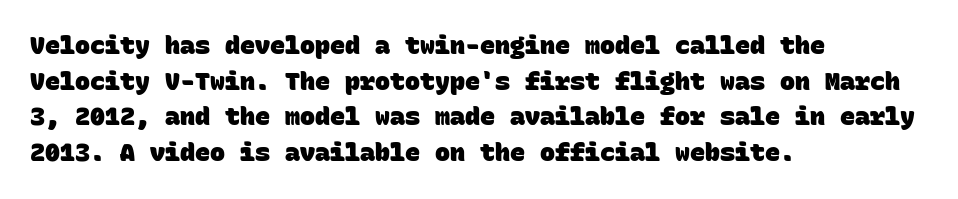
Q: Is the text bold? A: Yes.
Q: Is the text underlined? A: No.
Q: How is the paragraph aligned? A: Left-aligned.
Q: Is the spacing between letters normal or unusually wide? A: Normal.
Q: Is the spacing between lines tight, normal or loose? A: Normal.
